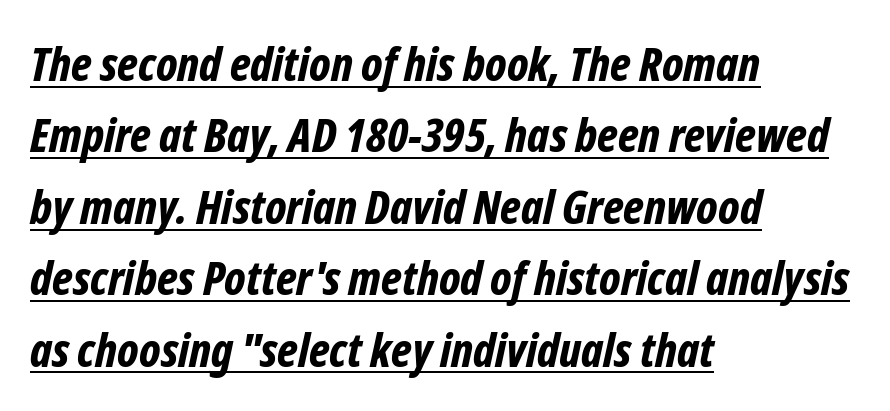
{"italic": "yes", "lean": "right", "slant_degrees": 12, "bold": "yes", "weight": "bold", "width": "condensed", "stroke_contrast": "low", "x_height": "medium", "monospaced": "no", "underline": "yes", "align": "left", "line_spacing": "normal", "line_spacing_ratio": 1.52, "letter_spacing": "normal", "letter_spacing_em": 0.0, "glyph_px": 47}
